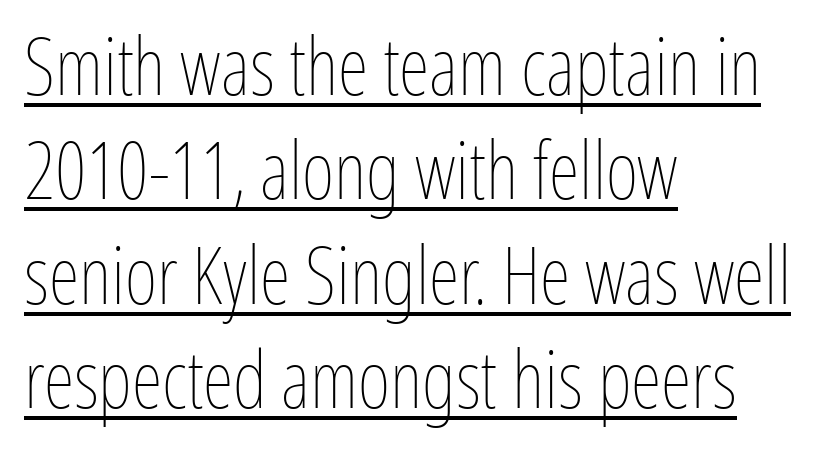
Short note: letters normally spaced. Heft: none added — not bold. Designer's note — italics off, roman on. This rendering uses left alignment, leaving the right contour irregular. This is underlined copy, the kind a proofreader might mark for attention. Normally led — the rows are evenly, conventionally spaced.
